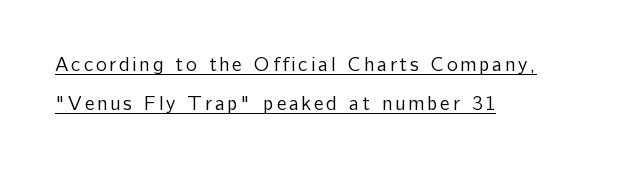
The image shows 20 px text type, upright; set left-aligned, loose line spacing (1.94x), underlined.
